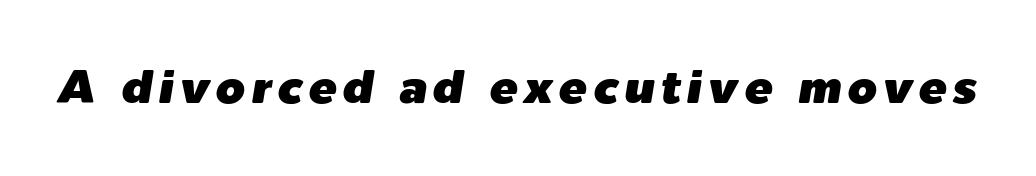
Q: Is the text italic (slanted)? A: Yes, it leans right by about 9 degrees.
Q: Is the text underlined? A: No.
Q: Width (condensed, normal, or wide)? A: Normal.
Q: Stroke contrast? A: Low.
Q: x-height? A: Medium.
Q: Monospaced? A: No.
